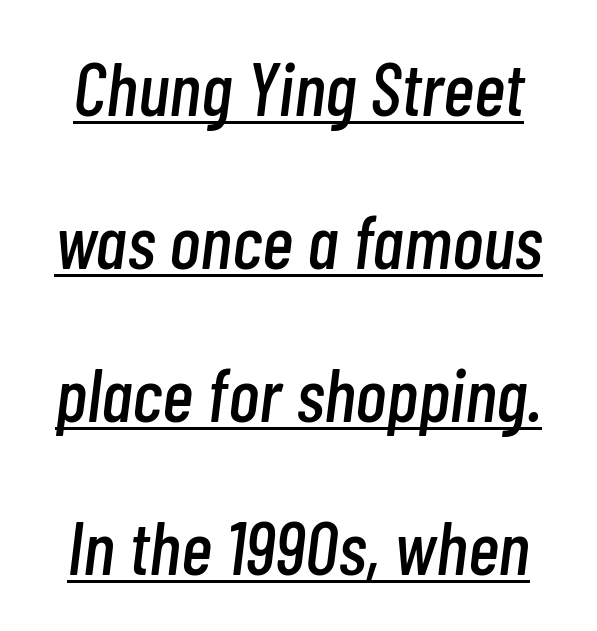
{"italic": "yes", "lean": "right", "slant_degrees": 7, "width": "condensed", "stroke_contrast": "low", "x_height": "medium", "monospaced": "no", "underline": "yes", "line_spacing": "loose", "line_spacing_ratio": 2.04, "letter_spacing": "normal", "letter_spacing_em": 0.0, "glyph_px": 75}
